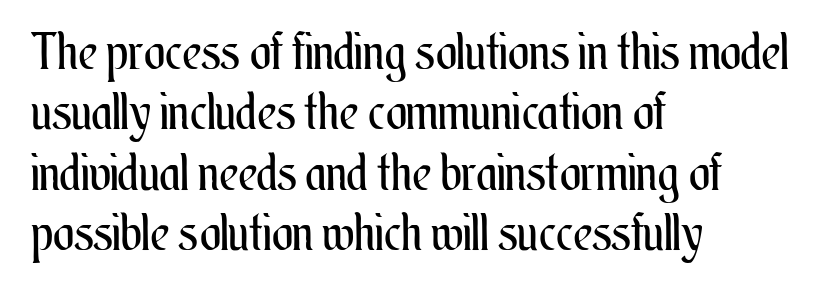
The image shows 50 px regular-weight, condensed type, upright; set left-aligned, line spacing 1.21x, normal letter spacing, not underlined; medium stroke contrast and a small x-height.
